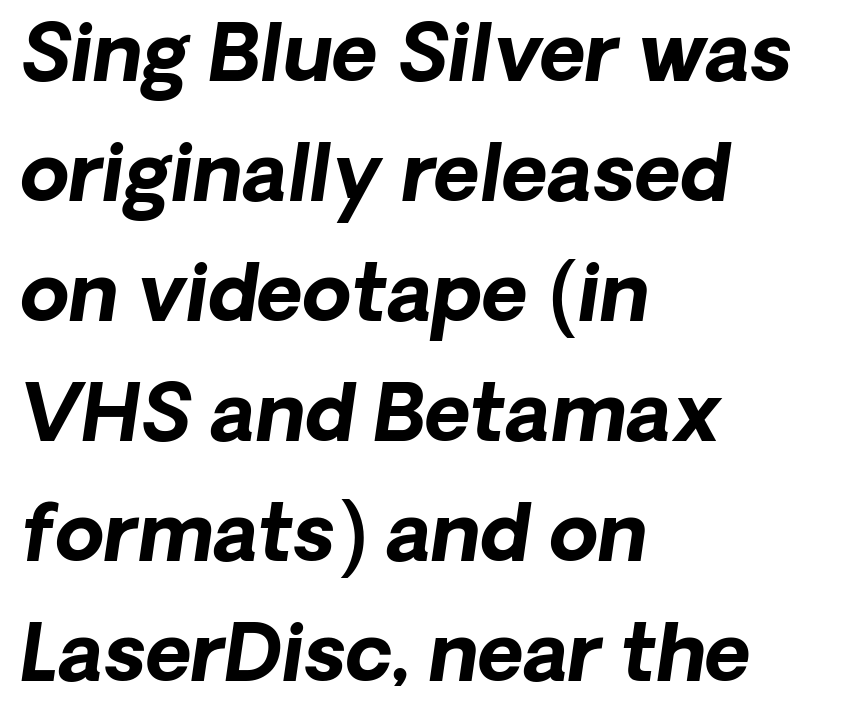
The image shows 79 px bold sans-serif type; set left-aligned, normal line spacing (1.52x), normal letter spacing, not underlined; low stroke contrast and a medium x-height.
